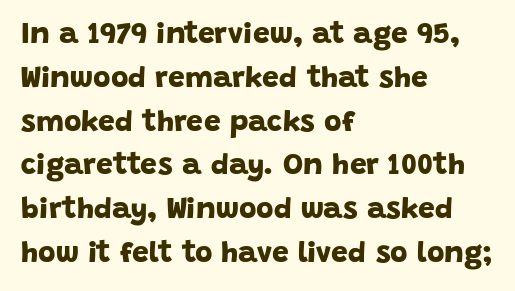
The line-height multiplier appears to be the usual default. Is this a fixed-width face? No — the glyphs have proportional, varying widths. The typeface chosen for these lines omits serifs. Glance below the letters and you will spot only blank space. Strong, thick strokes mark this as bold type.
